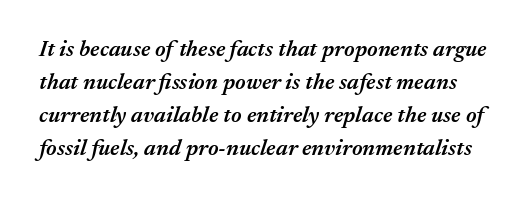
{"italic": "yes", "lean": "right", "slant_degrees": 17, "bold": "semi", "underline": "no", "line_spacing": "normal", "line_spacing_ratio": 1.43, "letter_spacing": "normal", "letter_spacing_em": 0.0, "glyph_px": 23}
